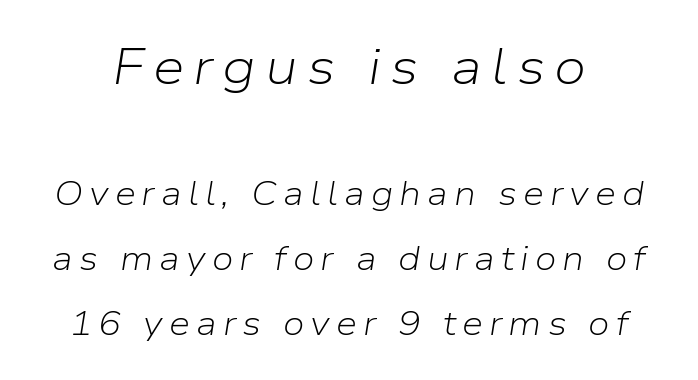
Q: Is the text bold? A: No.
Q: Is the text italic (slanted)? A: Yes, it leans right by about 9 degrees.
Q: Is the text underlined? A: No.
Q: Is the spacing between lines tight, normal or loose? A: Loose.
Q: Which block of text is set in a larger size, the first (top) or the second (bottom)? A: The first (top) one.
Q: Width (condensed, normal, or wide)? A: Normal.
Q: Stroke contrast? A: Low.
Q: x-height? A: Medium.
Q: Monospaced? A: No.
